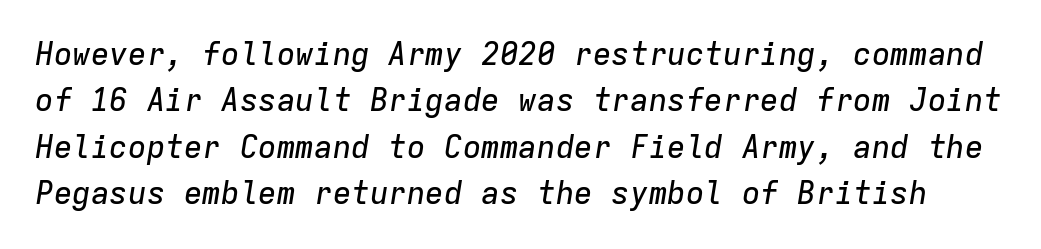
{"italic": "yes", "lean": "right", "slant_degrees": 9, "width": "normal", "stroke_contrast": "low", "x_height": "medium", "monospaced": "yes", "underline": "no", "line_spacing": "normal", "line_spacing_ratio": 1.5, "letter_spacing": "normal", "letter_spacing_em": 0.0, "glyph_px": 31}
